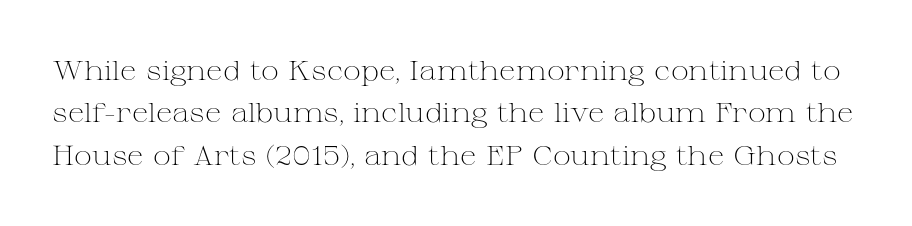
The image shows 27 px text type, upright; set normal line spacing (1.57x), normal letter spacing, not underlined.
